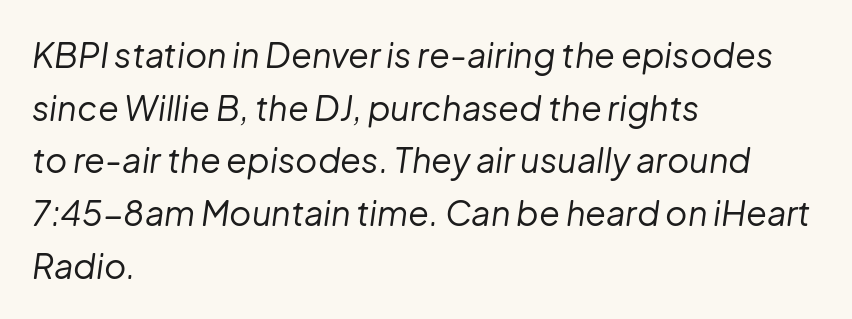
{"italic": "yes", "lean": "right", "slant_degrees": 8, "bold": "no", "weight": "regular", "width": "normal", "stroke_contrast": "low", "x_height": "medium", "monospaced": "no", "underline": "no", "align": "left", "line_spacing": "normal", "line_spacing_ratio": 1.55, "letter_spacing": "normal", "letter_spacing_em": 0.0, "glyph_px": 34}
